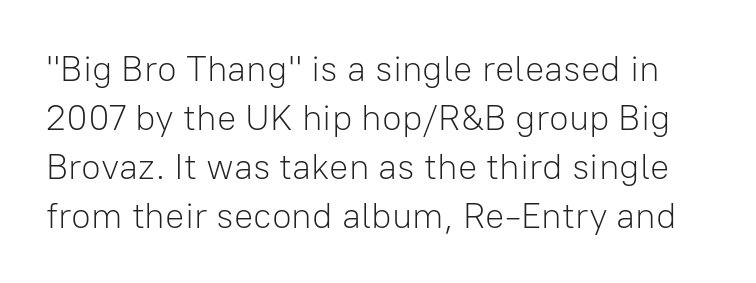
The image shows 36 px light sans-serif type, upright; set normal line spacing (1.36x), normal letter spacing, not underlined; low stroke contrast and a medium x-height.
